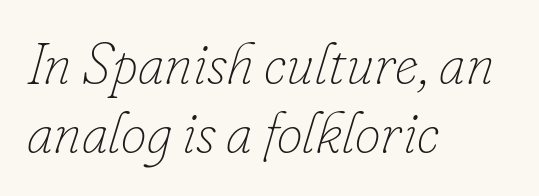
The image shows 58 px thin type, italic (leaning right); set left-aligned, line spacing 1.19x, normal letter spacing, not underlined; low stroke contrast and a small x-height.
